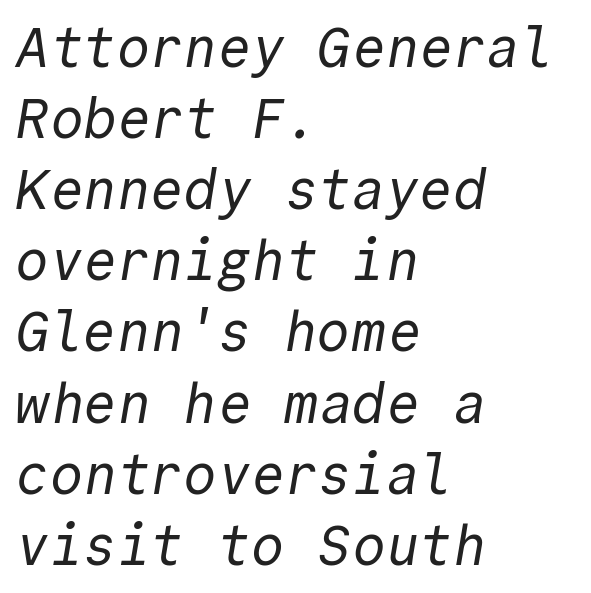
The image shows 56 px regular-weight sans-serif type, monospaced; set left-aligned, normal line spacing (1.27x), normal letter spacing, not underlined; a medium x-height.
